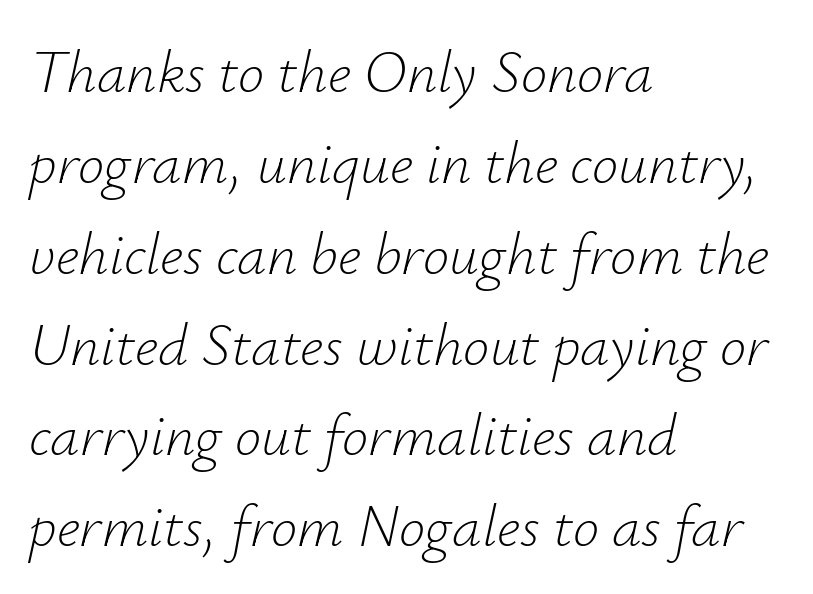
One glance says typical: line gaps are just what's usual. These lines stack with their left ends in a neat column. Stroke mass is kept to a normal reading level or below. The passage shown has conventional tracking throughout.
